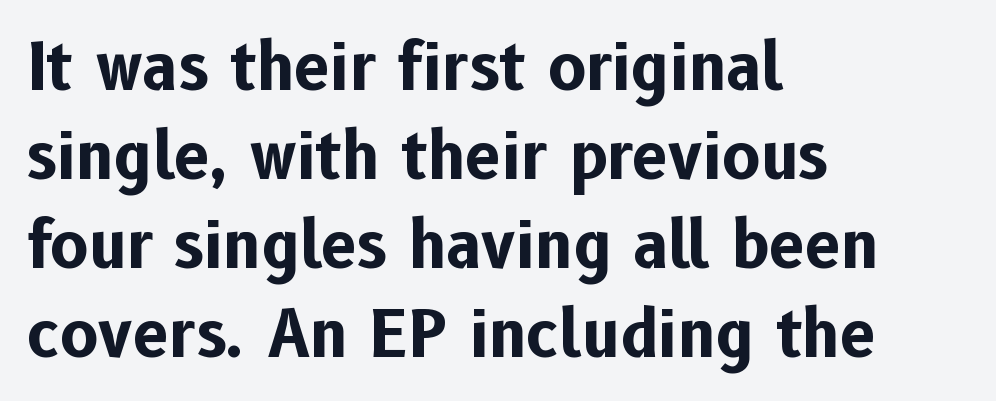
Q: Is the text bold? A: Yes.
Q: Is the text italic (slanted)? A: No, it is upright.
Q: Is the typeface a serif or a sans-serif typeface? A: Sans-serif.
Q: Is the text underlined? A: No.
Q: How is the paragraph aligned? A: Left-aligned.
Q: Is the spacing between letters normal or unusually wide? A: Normal.
Q: Is the spacing between lines tight, normal or loose? A: Normal.
Q: Width (condensed, normal, or wide)? A: Normal.
Q: Stroke contrast? A: Low.
Q: x-height? A: Medium.
Q: Monospaced? A: No.
